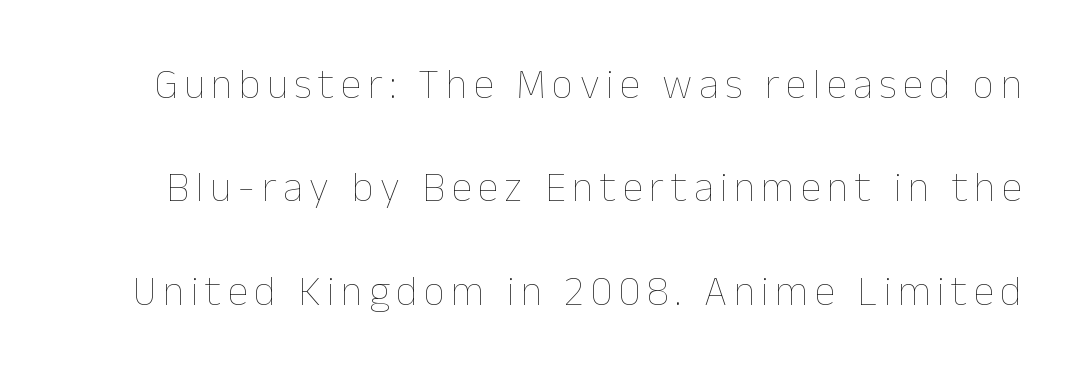
Q: Is the text bold? A: No.
Q: Is the text italic (slanted)? A: No, it is upright.
Q: Is the text underlined? A: No.
Q: Is the spacing between lines tight, normal or loose? A: Loose.
Q: Width (condensed, normal, or wide)? A: Normal.
Q: Stroke contrast? A: Low.
Q: x-height? A: Medium.
Q: Monospaced? A: No.
